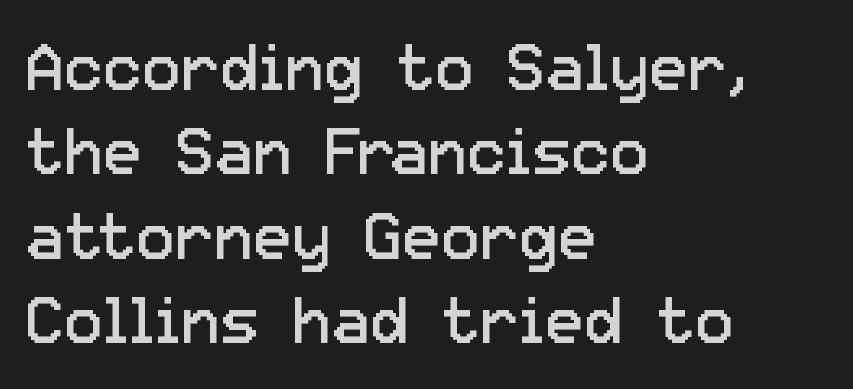
The image shows 65 px regular-weight sans-serif type, upright; set left-aligned, normal line spacing (1.3x), normal letter spacing, not underlined; low stroke contrast and a medium x-height.
